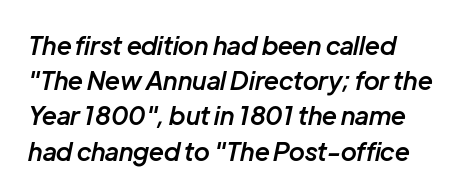
{"italic": "yes", "lean": "right", "slant_degrees": 12, "bold": "semi", "underline": "no", "align": "left", "line_spacing": "normal", "line_spacing_ratio": 1.41, "letter_spacing": "normal", "letter_spacing_em": 0.0, "glyph_px": 25}
